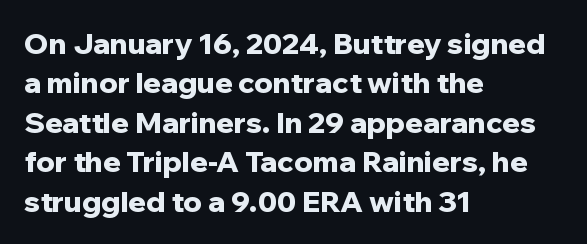
{"serif": "no", "italic": "no", "bold": "yes", "weight": "bold", "width": "normal", "stroke_contrast": "low", "x_height": "medium", "monospaced": "no", "underline": "no", "align": "left", "line_spacing": "normal", "line_spacing_ratio": 1.36, "letter_spacing": "normal", "letter_spacing_em": 0.0, "glyph_px": 29}
